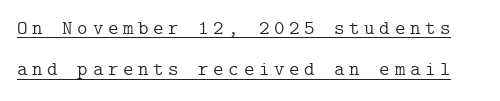
A typesetter would call this heavily tracked-out type. The type sits square on the baseline with zero lean. Vertical spacing — loose. The glyphs are accompanied by a horizontal stroke just below them.
